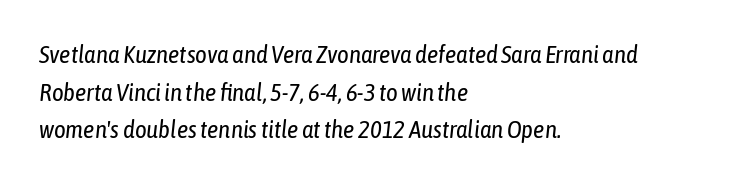
Notice how the passage keeps a crisp vertical edge on the left only. The weight would be labelled regular, book, light, or lighter still. Spacing between characters is what you'd get straight out of the box. The string is rendered with underlining switched off. Honestly, the row spacing looks completely unremarkable. The specimen reads as italic at a glance.
